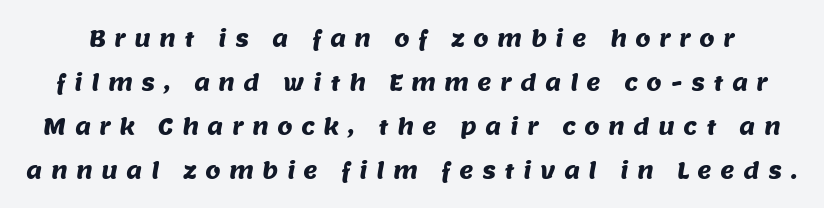
The image shows 22 px text type; set loose line spacing (2.0x), unusually wide letter spacing (+0.38 em), not underlined.
